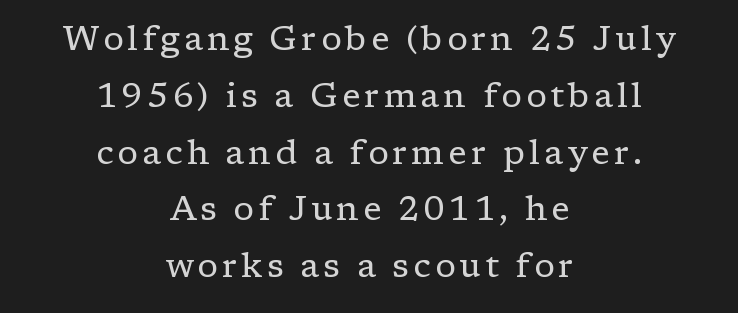
The image shows 34 px regular-weight serif type, upright; set centered, normal line spacing (1.67x), not underlined; low stroke contrast and a medium x-height.
